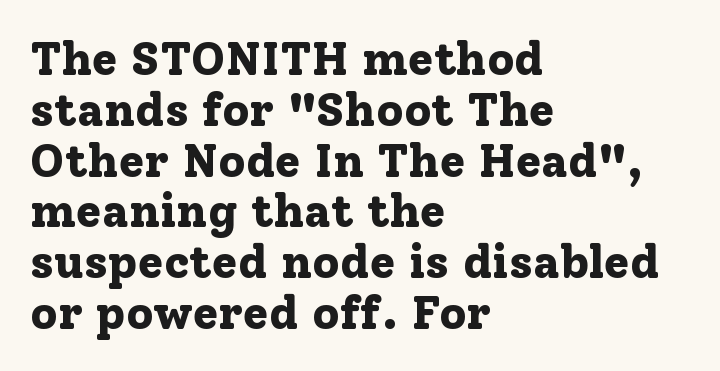
Q: Is the text bold? A: Yes.
Q: Is the text italic (slanted)? A: No, it is upright.
Q: Is the typeface a serif or a sans-serif typeface? A: Serif.
Q: Is the text underlined? A: No.
Q: How is the paragraph aligned? A: Left-aligned.
Q: Is the spacing between letters normal or unusually wide? A: Normal.
Q: Is the spacing between lines tight, normal or loose? A: Tight.
Q: Width (condensed, normal, or wide)? A: Normal.
Q: Stroke contrast? A: Low.
Q: x-height? A: Medium.
Q: Monospaced? A: No.
